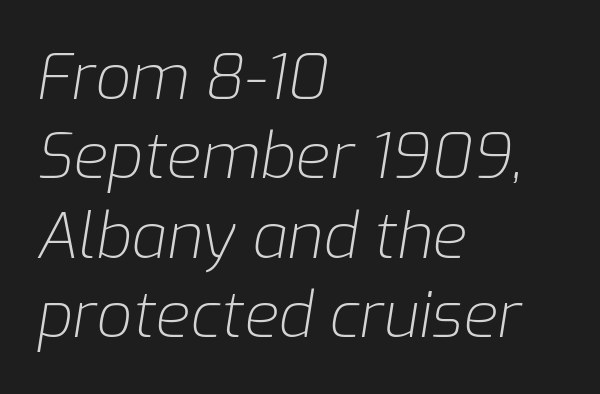
The image shows 63 px light type, italic (leaning right); set left-aligned, normal line spacing (1.26x), normal letter spacing, not underlined; low stroke contrast and a medium x-height.
